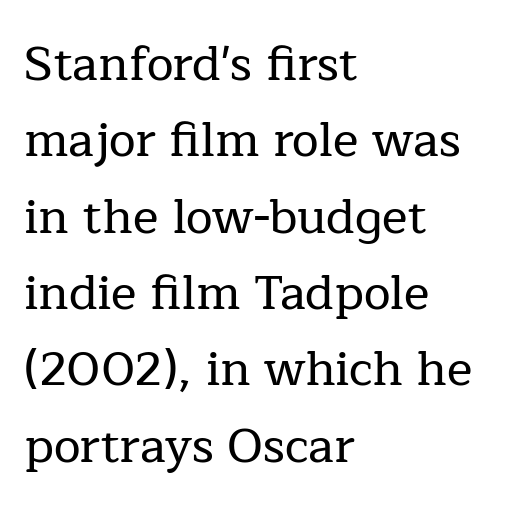
{"serif": "yes", "italic": "no", "width": "normal", "stroke_contrast": "low", "x_height": "medium", "monospaced": "no", "underline": "no", "align": "left", "line_spacing": "normal", "line_spacing_ratio": 1.59, "letter_spacing": "normal", "letter_spacing_em": 0.0, "glyph_px": 48}
